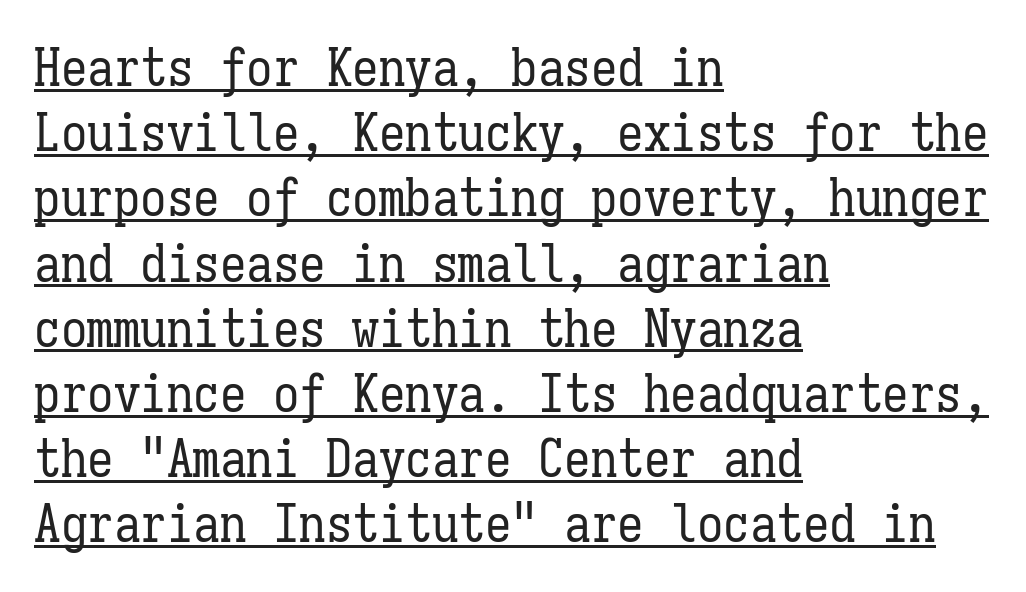
A roman cut, with each character standing at attention. Somebody hit Ctrl+U on this one — the words are underlined. Where is the straight margin? On the left. Stem width sits at or under what a default text font uses. Spacing verdict: monospaced, one width for all characters.
